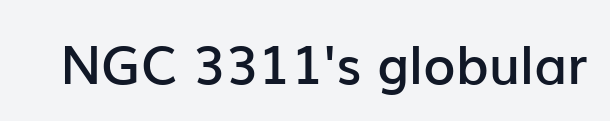
Q: Is the text bold? A: Semi-bold.
Q: Is the text italic (slanted)? A: No, it is upright.
Q: Is the typeface a serif or a sans-serif typeface? A: Sans-serif.
Q: Is the text underlined? A: No.
Q: Is the spacing between letters normal or unusually wide? A: Normal.
Q: Width (condensed, normal, or wide)? A: Normal.
Q: Stroke contrast? A: Low.
Q: x-height? A: Medium.
Q: Monospaced? A: No.
